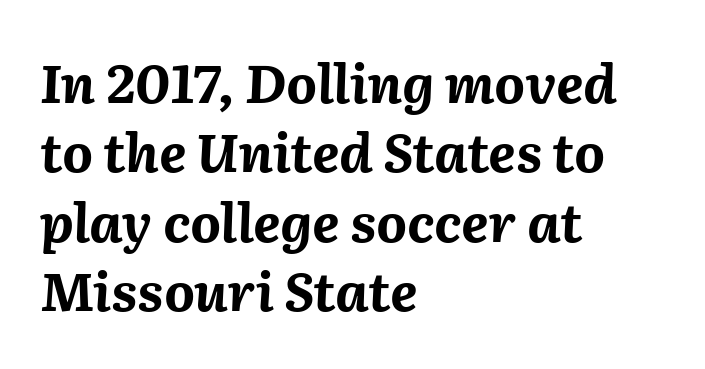
Q: Is the text bold? A: Yes.
Q: Is the text italic (slanted)? A: Yes, it leans right by about 2 degrees.
Q: Is the text underlined? A: No.
Q: How is the paragraph aligned? A: Left-aligned.
Q: Is the spacing between letters normal or unusually wide? A: Normal.
Q: Is the spacing between lines tight, normal or loose? A: Normal.
Q: Width (condensed, normal, or wide)? A: Normal.
Q: Stroke contrast? A: Medium.
Q: x-height? A: Medium.
Q: Monospaced? A: No.
